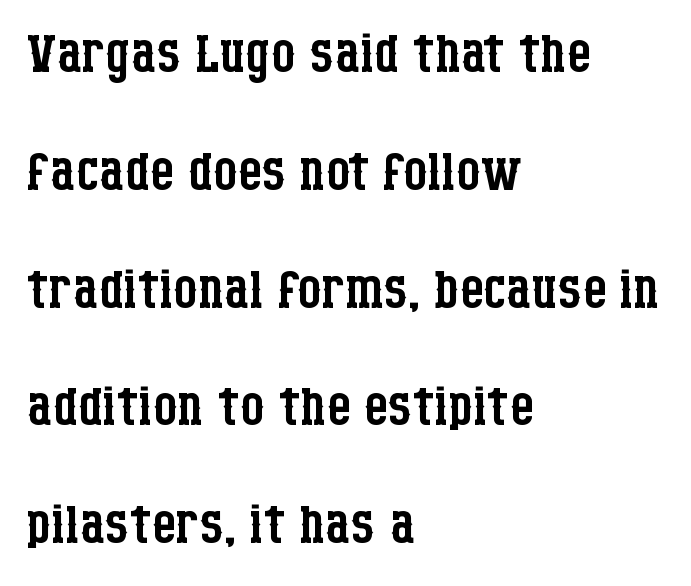
The image shows 76 px regular-weight, condensed serif type, upright; set left-aligned, normal line spacing (1.55x), normal letter spacing, not underlined; low stroke contrast and a large x-height.
